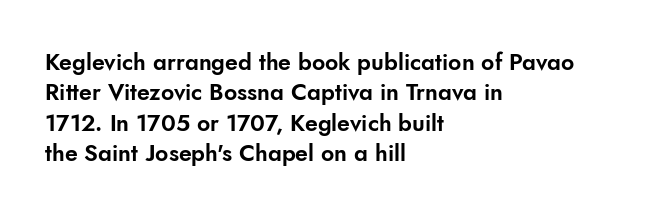
Q: Is the text italic (slanted)? A: No, it is upright.
Q: Is the text underlined? A: No.
Q: How is the paragraph aligned? A: Left-aligned.
Q: Is the spacing between letters normal or unusually wide? A: Normal.
Q: Is the spacing between lines tight, normal or loose? A: Normal.
